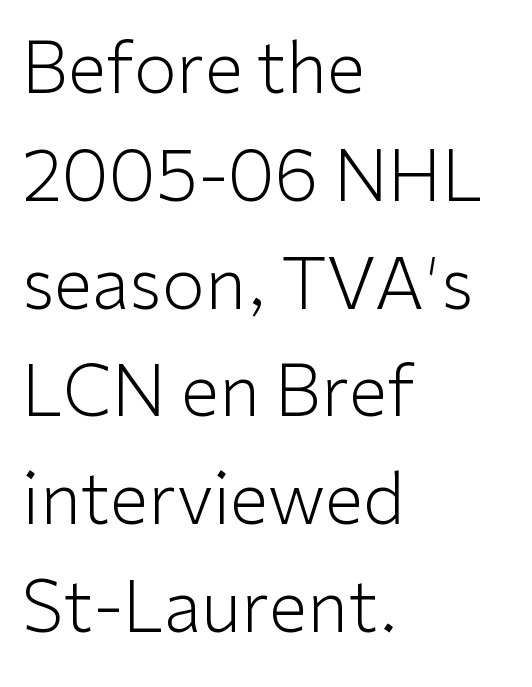
Q: Is the text bold? A: No.
Q: Is the text italic (slanted)? A: No, it is upright.
Q: Is the typeface a serif or a sans-serif typeface? A: Sans-serif.
Q: Is the text underlined? A: No.
Q: How is the paragraph aligned? A: Left-aligned.
Q: Is the spacing between letters normal or unusually wide? A: Normal.
Q: Is the spacing between lines tight, normal or loose? A: Normal.
Q: Width (condensed, normal, or wide)? A: Normal.
Q: Stroke contrast? A: Low.
Q: x-height? A: Medium.
Q: Monospaced? A: No.
